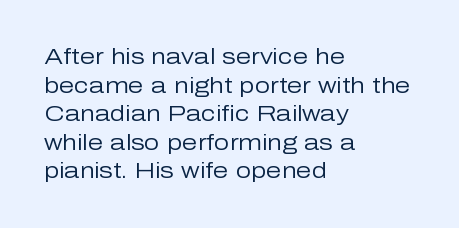
The image shows 22 px text type, upright; set left-aligned, normal line spacing (1.3x), normal letter spacing, not underlined.
